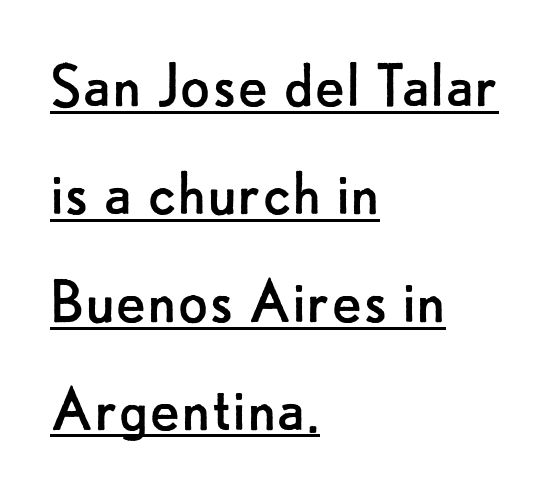
{"serif": "no", "italic": "no", "bold": "no", "weight": "regular", "width": "normal", "stroke_contrast": "low", "x_height": "small", "monospaced": "no", "underline": "yes", "align": "left", "line_spacing": "normal", "line_spacing_ratio": 1.52, "letter_spacing": "normal", "letter_spacing_em": 0.0, "glyph_px": 71}
